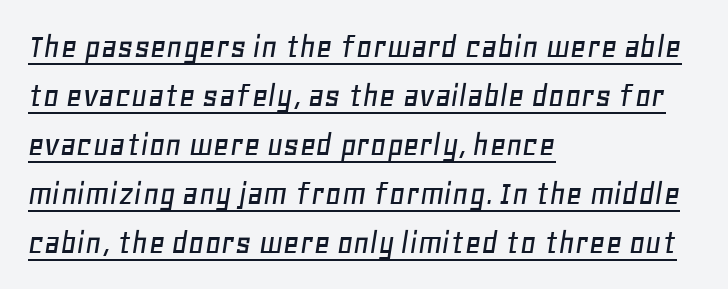
Notice how a bar underscores the lettering throughout. Baseline-to-baseline distance is the conventional proportion of letter height. Glyph-to-glyph distance matches everyday printed text. This is oblique type, the kind used for emphasis or titles. Here the designer chose a conventional face with non-uniform glyph widths.
